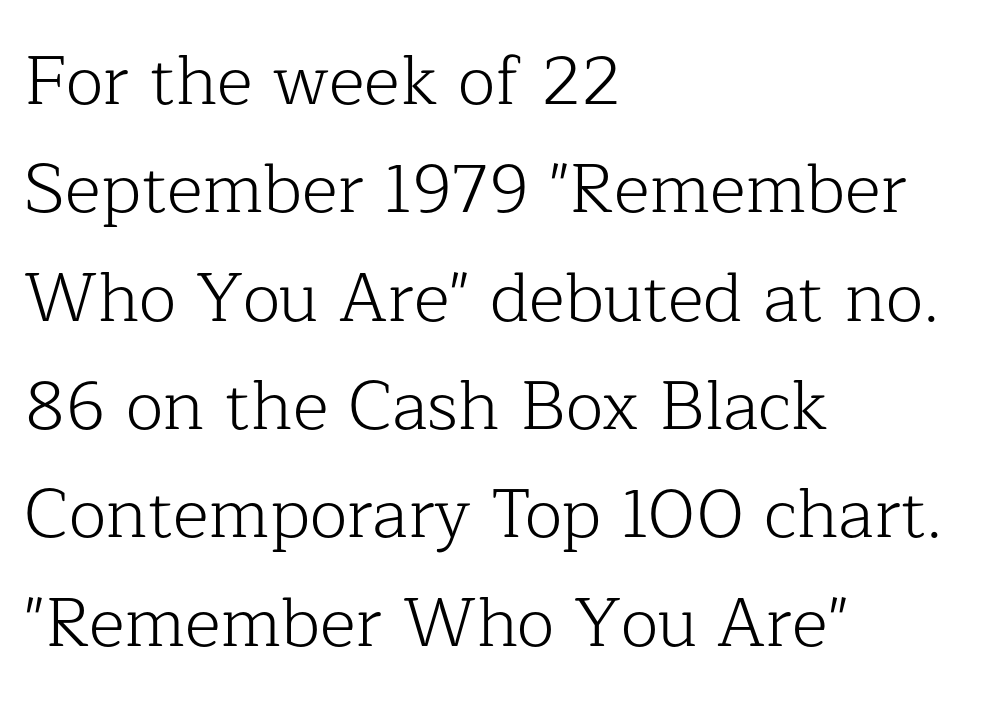
Q: Is the text bold? A: No.
Q: Is the text italic (slanted)? A: No, it is upright.
Q: Is the typeface a serif or a sans-serif typeface? A: Serif.
Q: Is the text underlined? A: No.
Q: How is the paragraph aligned? A: Left-aligned.
Q: Is the spacing between letters normal or unusually wide? A: Normal.
Q: Is the spacing between lines tight, normal or loose? A: Normal.
Q: Width (condensed, normal, or wide)? A: Normal.
Q: Stroke contrast? A: Low.
Q: x-height? A: Medium.
Q: Monospaced? A: No.
